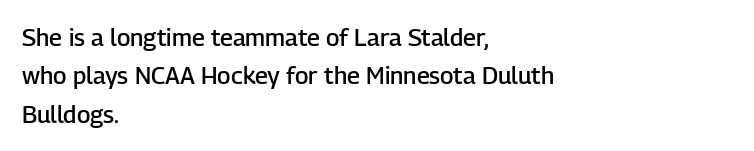
{"italic": "no", "bold": "semi", "underline": "no", "align": "left", "line_spacing": "normal", "line_spacing_ratio": 1.6, "letter_spacing": "normal", "letter_spacing_em": 0.0, "glyph_px": 24}
